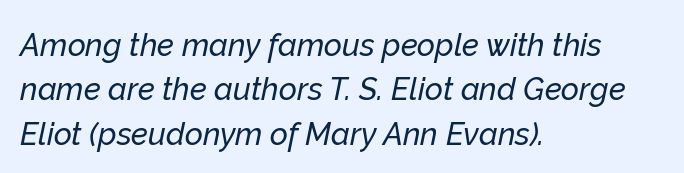
{"italic": "yes", "lean": "right", "slant_degrees": 12, "width": "normal", "stroke_contrast": "low", "x_height": "medium", "monospaced": "no", "underline": "no", "align": "left", "line_spacing": "normal", "line_spacing_ratio": 1.43, "letter_spacing": "normal", "letter_spacing_em": 0.0, "glyph_px": 31}
